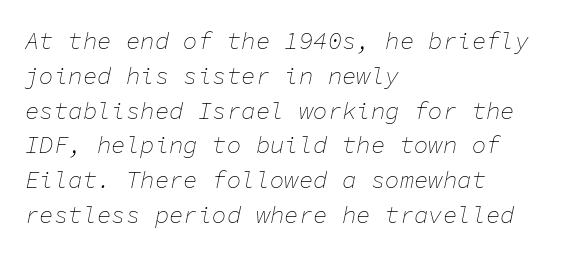
The image shows 24 px text type, italic (leaning right); set left-aligned, normal line spacing (1.45x), normal letter spacing, not underlined.
